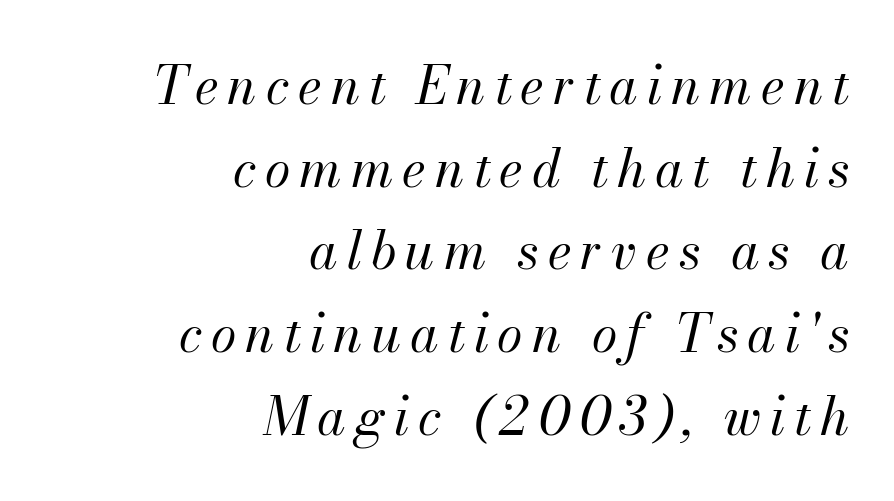
No extra ink here — the face is not bold. Slanted lettering throughout. Descender tails drop into unmarked territory. Notice how the passage keeps a crisp vertical edge on the right only.
